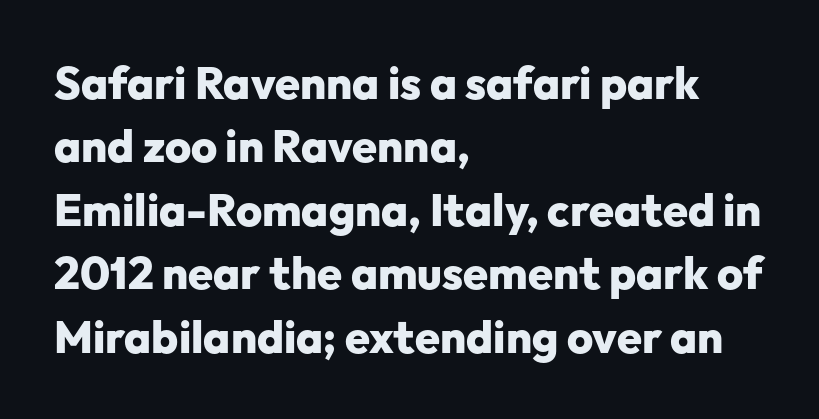
The image shows 45 px heavy sans-serif type, upright; set left-aligned, normal line spacing (1.41x), normal letter spacing, not underlined; low stroke contrast and a medium x-height.
